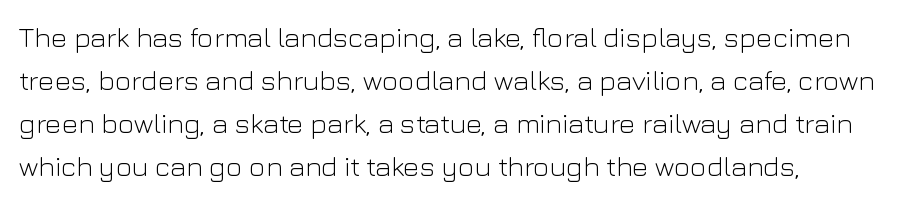
The image shows 28 px light sans-serif type, upright; set normal line spacing (1.54x), normal letter spacing, not underlined; low stroke contrast and a medium x-height.
